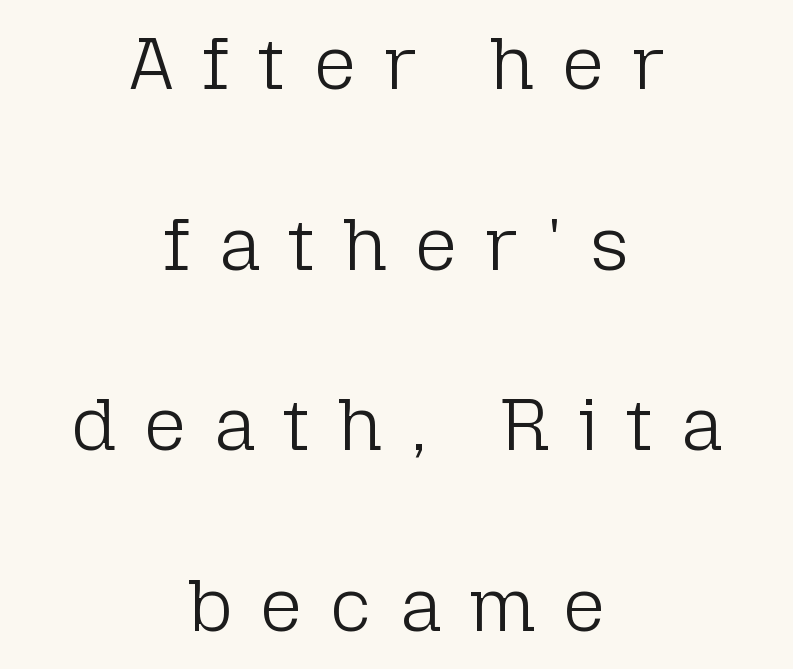
The designer went with a sans here, leaving each stem footless. Airy leading. A typesetter would call this proportional, since set widths differ per character. The space directly below the letters is spotless. Caption: face not bold, strokes unweighted.
